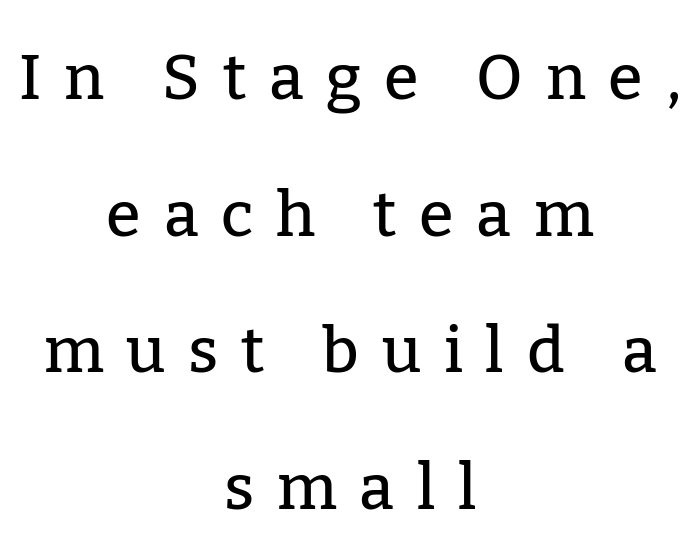
Unlike italic type, these characters show no tilt at all. How are the letters spaced? Widely, with obvious added tracking. Is there much room between lines? Yes — plenty of vertical air separates them. Decoration check: the copy has no underline.
